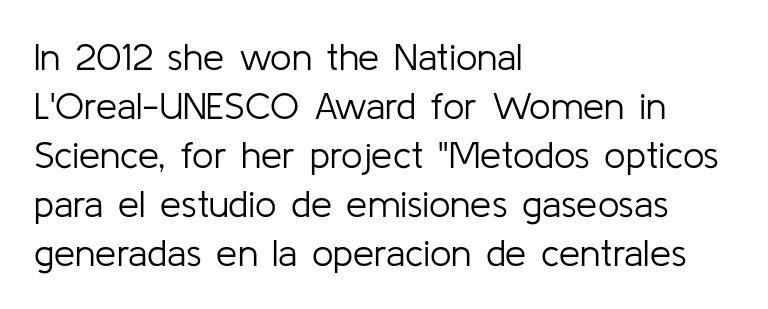
The image shows 38 px light sans-serif type, upright; set left-aligned, normal line spacing (1.29x), normal letter spacing, not underlined; low stroke contrast and a medium x-height.
